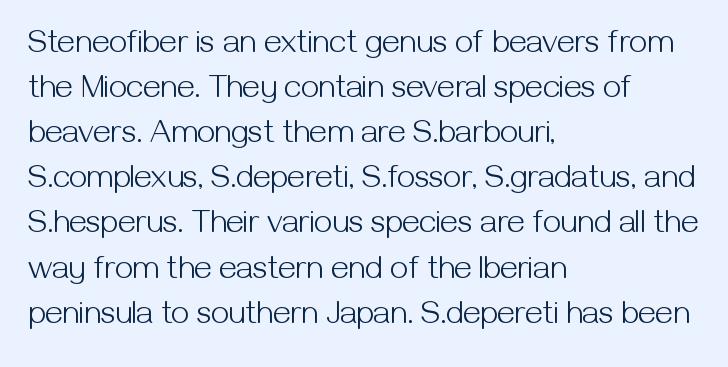
The image shows 32 px light sans-serif type, upright; set left-aligned, normal line spacing (1.41x), normal letter spacing, not underlined; medium stroke contrast and a medium x-height.
